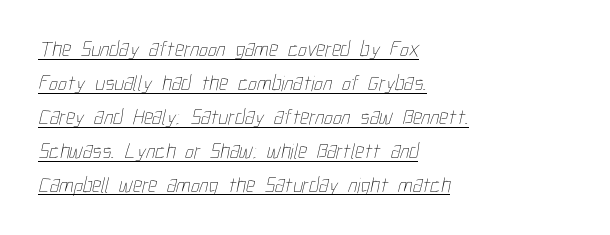
The image shows 22 px text type; set left-aligned, normal line spacing (1.54x), normal letter spacing, underlined.
